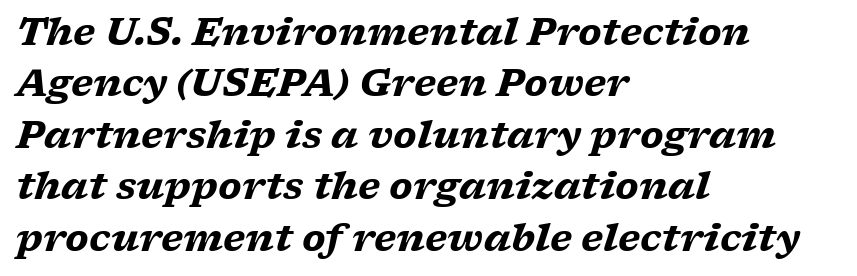
Q: Is the text bold? A: Yes.
Q: Is the text italic (slanted)? A: Yes, it leans right by about 17 degrees.
Q: Is the typeface a serif or a sans-serif typeface? A: Serif.
Q: Is the text underlined? A: No.
Q: How is the paragraph aligned? A: Left-aligned.
Q: Is the spacing between letters normal or unusually wide? A: Normal.
Q: Is the spacing between lines tight, normal or loose? A: Normal.
Q: Width (condensed, normal, or wide)? A: Wide.
Q: Stroke contrast? A: Low.
Q: x-height? A: Medium.
Q: Monospaced? A: No.
